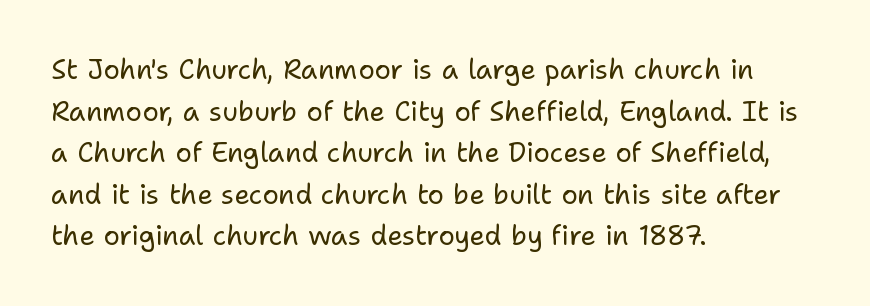
{"italic": "no", "bold": "no", "underline": "no", "align": "left", "line_spacing": "normal", "line_spacing_ratio": 1.54, "letter_spacing": "normal", "letter_spacing_em": 0.0, "glyph_px": 27}
